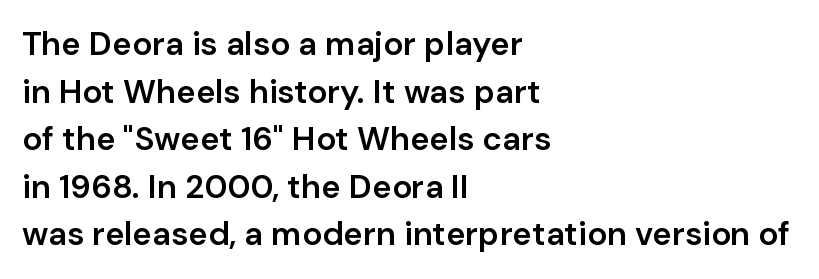
Q: Is the text bold? A: Semi-bold.
Q: Is the text italic (slanted)? A: No, it is upright.
Q: Is the typeface a serif or a sans-serif typeface? A: Sans-serif.
Q: Is the text underlined? A: No.
Q: How is the paragraph aligned? A: Left-aligned.
Q: Is the spacing between letters normal or unusually wide? A: Normal.
Q: Is the spacing between lines tight, normal or loose? A: Normal.
Q: Width (condensed, normal, or wide)? A: Normal.
Q: Stroke contrast? A: Low.
Q: x-height? A: Medium.
Q: Monospaced? A: No.
